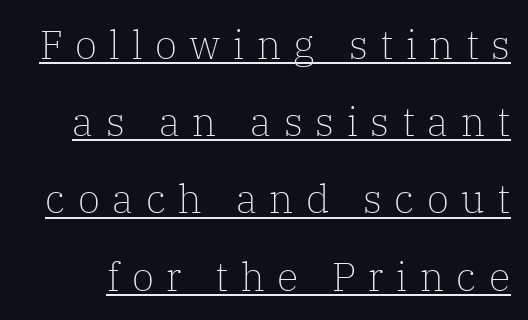
The image shows 40 px light serif type, upright; set loose line spacing (1.93x), unusually wide letter spacing (+0.31 em), underlined; low stroke contrast and a medium x-height.
